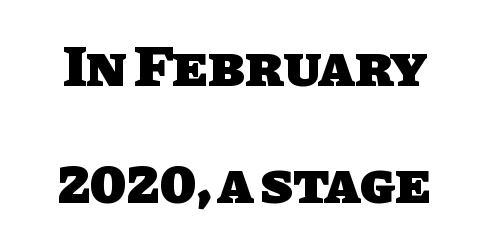
The image shows 59 px heavy sans-serif type; set centered, loose line spacing (1.98x), normal letter spacing, not underlined; low stroke contrast and a large x-height.
